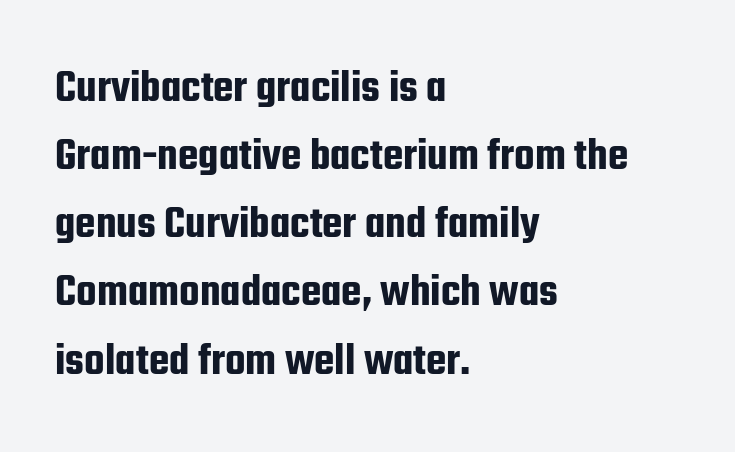
{"serif": "no", "italic": "no", "width": "condensed", "stroke_contrast": "low", "x_height": "medium", "monospaced": "no", "underline": "no", "align": "left", "line_spacing": "normal", "line_spacing_ratio": 1.45, "letter_spacing": "normal", "letter_spacing_em": 0.0, "glyph_px": 47}
